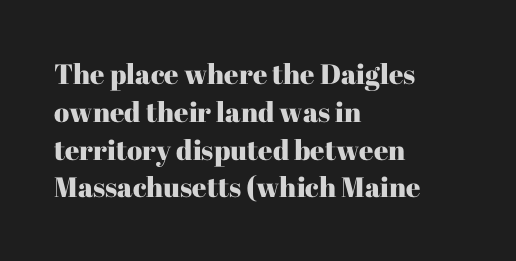
{"serif": "yes", "italic": "no", "width": "normal", "stroke_contrast": "high", "x_height": "medium", "monospaced": "no", "underline": "no", "align": "left", "line_spacing": "normal", "line_spacing_ratio": 1.35, "letter_spacing": "normal", "letter_spacing_em": 0.0, "glyph_px": 28}
